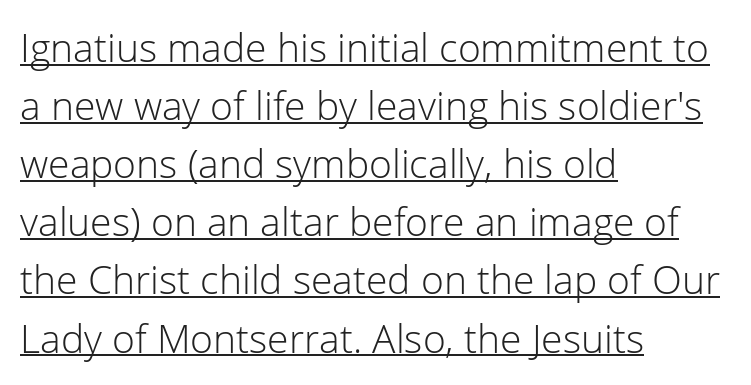
The image shows 39 px light sans-serif type, upright; set left-aligned, normal line spacing (1.49x), normal letter spacing, underlined; low stroke contrast and a medium x-height.
